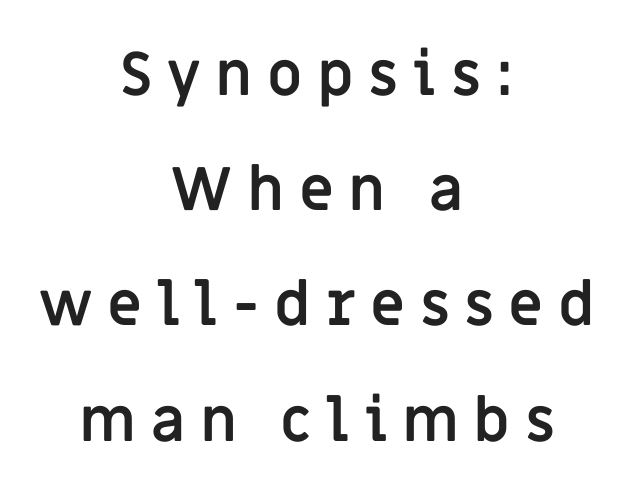
What kind of face is this? One without serifs — a sans. Posture: upright roman. Proportional: the letters do not fall into vertical columns. Weight check: bold — yes, fully.
